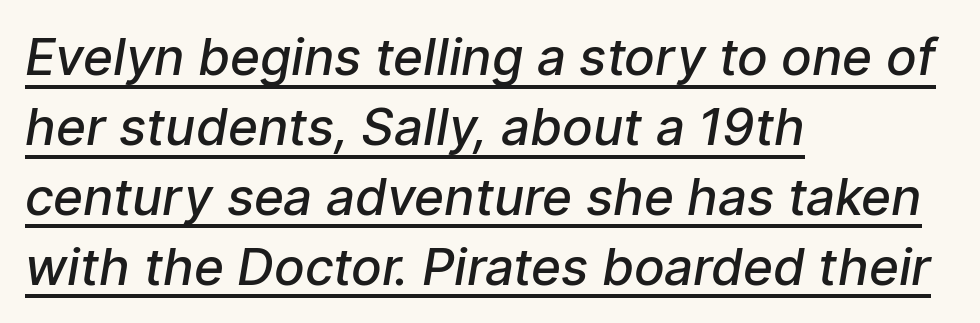
{"serif": "no", "bold": "semi", "weight": "semibold", "width": "normal", "stroke_contrast": "low", "x_height": "medium", "monospaced": "no", "underline": "yes", "align": "left", "line_spacing": "normal", "line_spacing_ratio": 1.37, "letter_spacing": "normal", "letter_spacing_em": 0.0, "glyph_px": 51}
